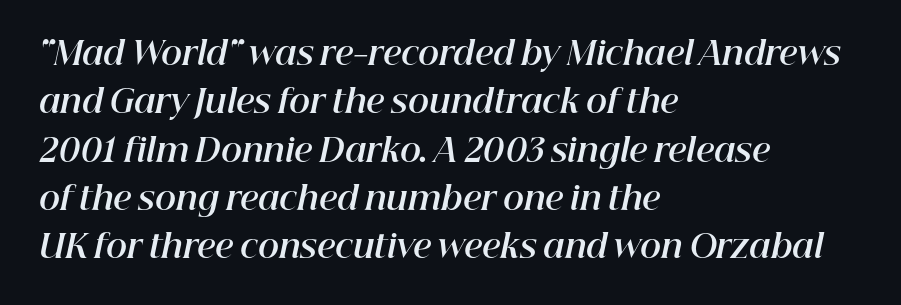
Q: Is the text bold? A: Yes.
Q: Is the text italic (slanted)? A: Yes, it leans right by about 12 degrees.
Q: Is the text underlined? A: No.
Q: How is the paragraph aligned? A: Left-aligned.
Q: Is the spacing between letters normal or unusually wide? A: Normal.
Q: Is the spacing between lines tight, normal or loose? A: Normal.
Q: Width (condensed, normal, or wide)? A: Normal.
Q: Stroke contrast? A: High.
Q: x-height? A: Medium.
Q: Monospaced? A: No.
